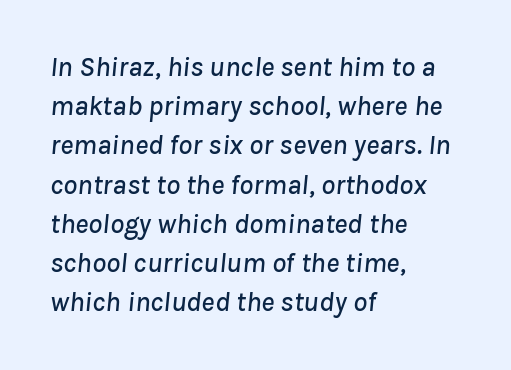
The letters sit at their default tracking, neither squeezed nor spread. The letters advance in unequal steps, a hallmark of proportional type. Yep, that's italic — everything's leaning. Plain, unruled lines of type. How would I describe the line gaps? Plain and ordinary.
